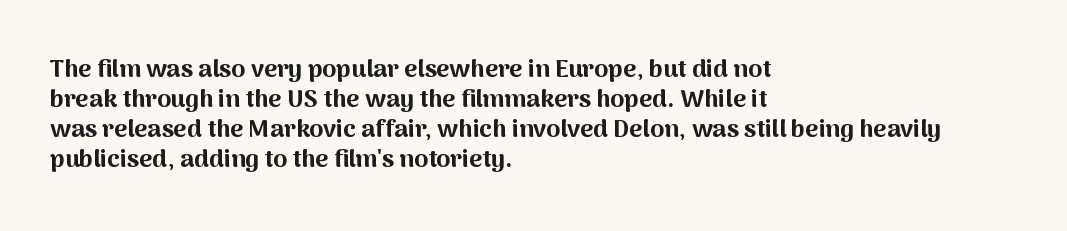
The image shows 25 px bold type, upright; set left-aligned, line spacing 1.2x, normal letter spacing, not underlined.
